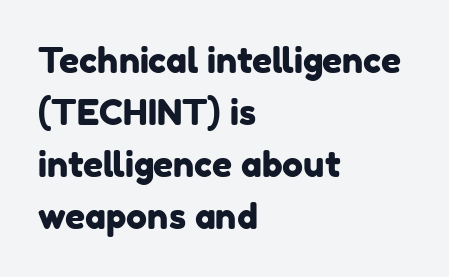
{"serif": "no", "width": "normal", "stroke_contrast": "low", "x_height": "medium", "monospaced": "no", "underline": "no", "align": "left", "line_spacing": "normal", "line_spacing_ratio": 1.49, "letter_spacing": "normal", "letter_spacing_em": 0.0, "glyph_px": 35}
